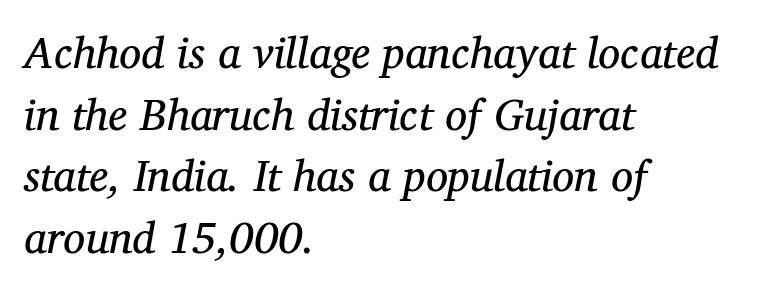
Q: Is the text bold? A: No.
Q: Is the text italic (slanted)? A: Yes, it leans right by about 12 degrees.
Q: Is the typeface a serif or a sans-serif typeface? A: Serif.
Q: Is the text underlined? A: No.
Q: How is the paragraph aligned? A: Left-aligned.
Q: Is the spacing between letters normal or unusually wide? A: Normal.
Q: Is the spacing between lines tight, normal or loose? A: Normal.
Q: Width (condensed, normal, or wide)? A: Normal.
Q: Stroke contrast? A: Medium.
Q: x-height? A: Medium.
Q: Monospaced? A: No.
